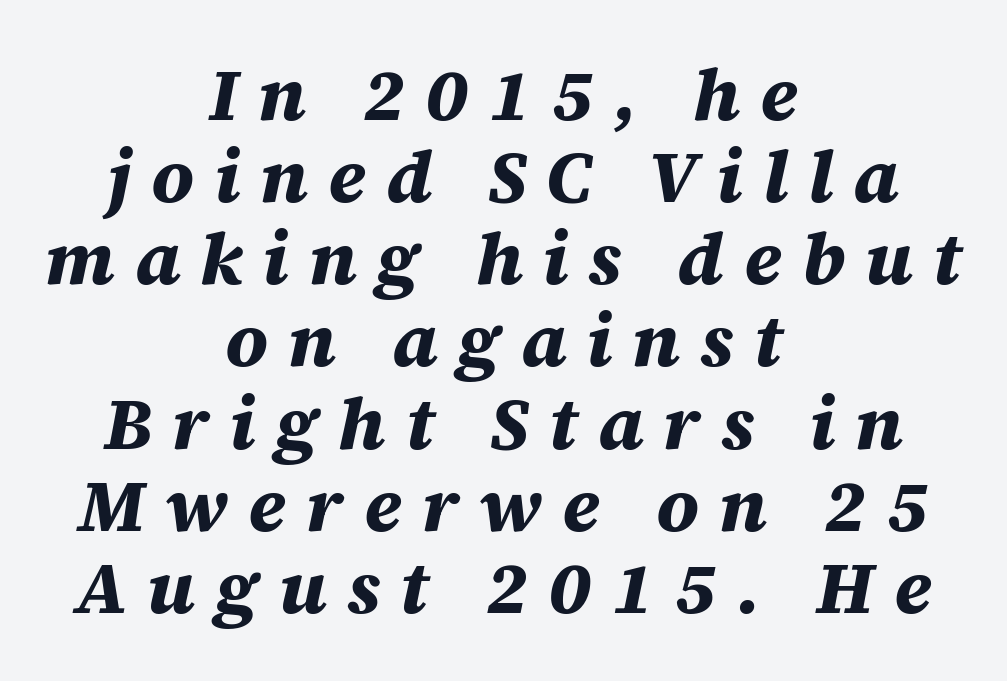
{"italic": "yes", "lean": "right", "slant_degrees": 12, "bold": "yes", "weight": "bold", "width": "normal", "stroke_contrast": "medium", "x_height": "large", "monospaced": "no", "underline": "no", "align": "center", "line_spacing": "tight", "line_spacing_ratio": 1.11, "letter_spacing": "wide", "letter_spacing_em": 0.27, "glyph_px": 74}
